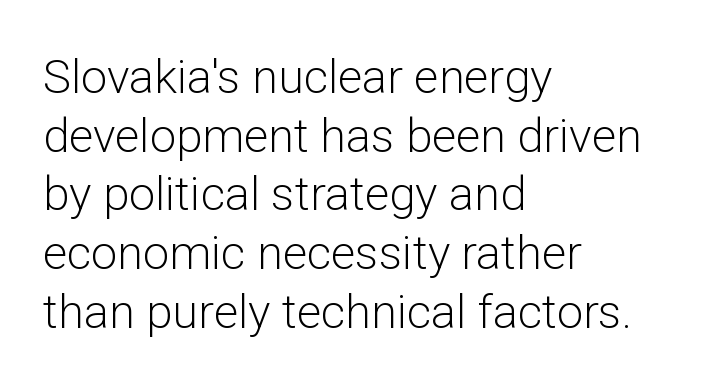
Here the glyphs are tracked normally, forming tight word shapes. Is this a fixed-width face? No — the glyphs have proportional, varying widths. Heaviness? Minimal to ordinary, like unemphasized prose. Reading down the column, the eye jumps a familiar distance to each next line.
